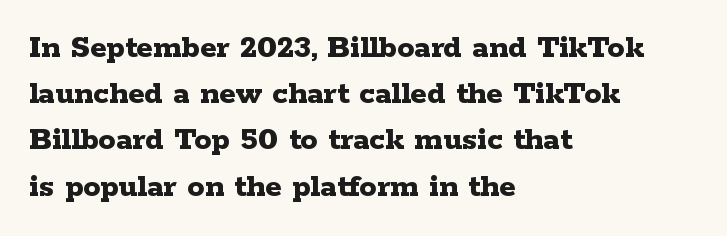
The letters stand upright; this is a roman face. Normally led — the rows are evenly, conventionally spaced. The type is set solid horizontally, with unmodified tracking. A full-strength bold gives these letters their thick strokes. Quick note: underline off. Typeset ragged right — the left edge is the straight one.
